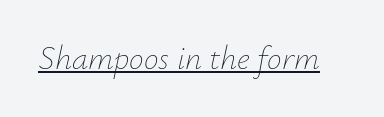
Weight: in the light-to-regular range. Characters follow at the spacing the type designer built in. Emphasis is given by a line drawn under the lettering. Varying glyph widths throughout — classic text-font behaviour. Style check: oblique.
